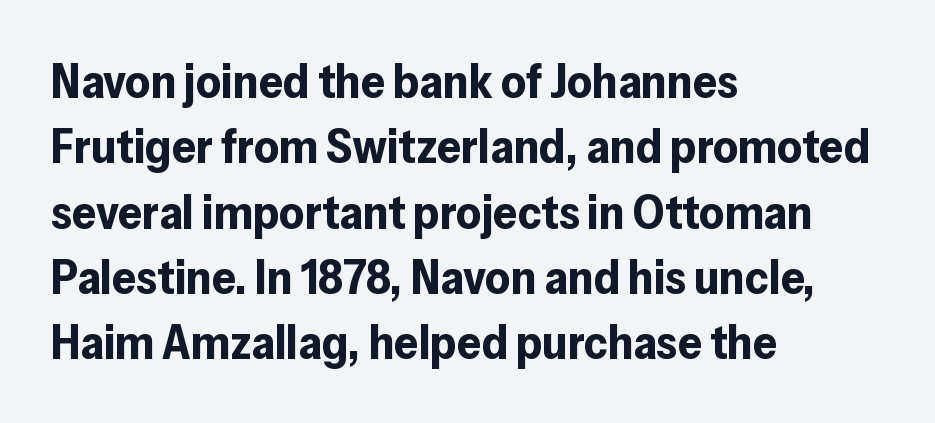
Q: Is the text bold? A: Yes.
Q: Is the text italic (slanted)? A: No, it is upright.
Q: Is the typeface a serif or a sans-serif typeface? A: Sans-serif.
Q: Is the text underlined? A: No.
Q: How is the paragraph aligned? A: Left-aligned.
Q: Is the spacing between letters normal or unusually wide? A: Normal.
Q: Is the spacing between lines tight, normal or loose? A: Normal.
Q: Width (condensed, normal, or wide)? A: Normal.
Q: Stroke contrast? A: Low.
Q: x-height? A: Medium.
Q: Monospaced? A: No.
